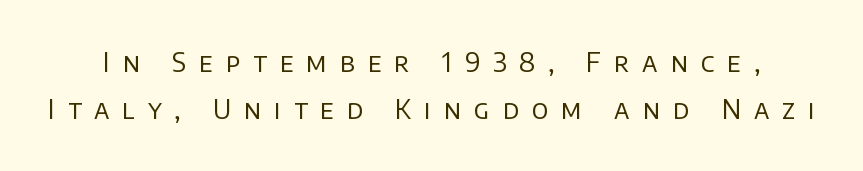
{"italic": "no", "bold": "no", "underline": "no", "line_spacing_ratio": 1.81, "letter_spacing": "wide", "letter_spacing_em": 0.5, "glyph_px": 26}
